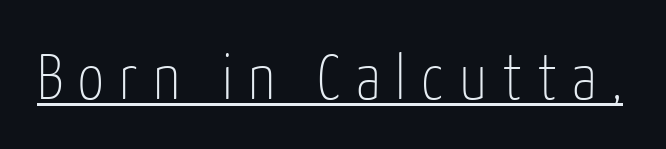
{"serif": "no", "italic": "no", "bold": "no", "weight": "thin", "width": "condensed", "stroke_contrast": "low", "x_height": "medium", "monospaced": "no", "underline": "yes", "letter_spacing": "wide", "letter_spacing_em": 0.24, "glyph_px": 64}
